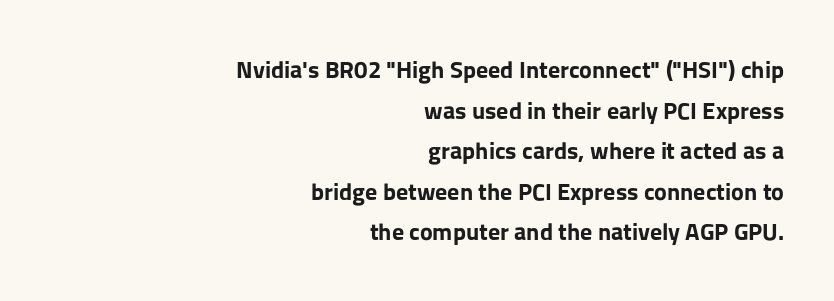
The image shows 24 px bold type, upright; set right-aligned, normal line spacing (1.69x), normal letter spacing, not underlined.
